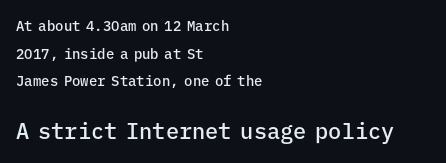
The image shows 22 px text type, upright; set left-aligned, loose line spacing (1.97x), normal letter spacing, not underlined; the second (bottom) block is 1.57x larger.
